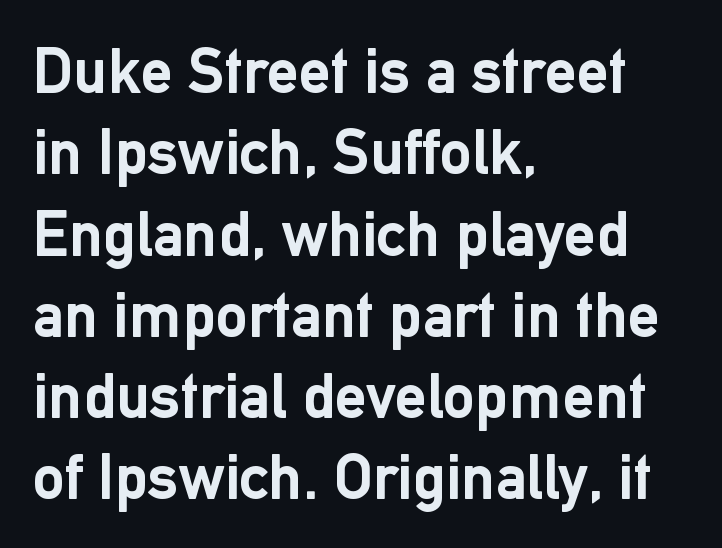
{"serif": "no", "italic": "no", "bold": "yes", "weight": "semibold", "width": "normal", "stroke_contrast": "low", "x_height": "medium", "monospaced": "no", "underline": "no", "align": "left", "line_spacing": "normal", "line_spacing_ratio": 1.27, "letter_spacing": "normal", "letter_spacing_em": 0.0, "glyph_px": 64}
